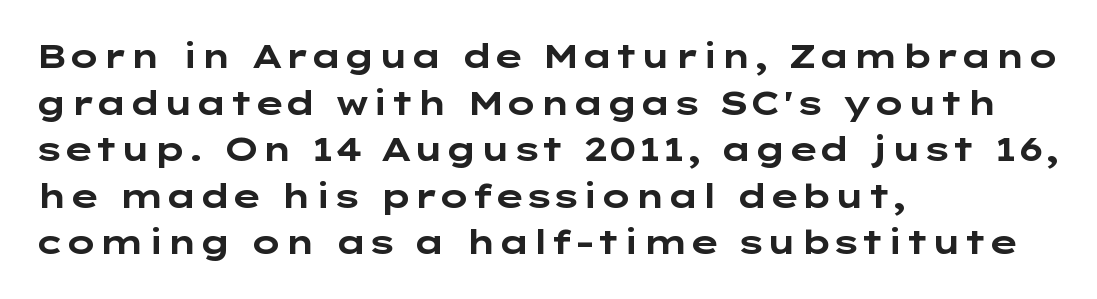
The image shows 33 px bold, wide sans-serif type, upright; set left-aligned, normal line spacing (1.41x), normal letter spacing, not underlined; low stroke contrast and a medium x-height.
